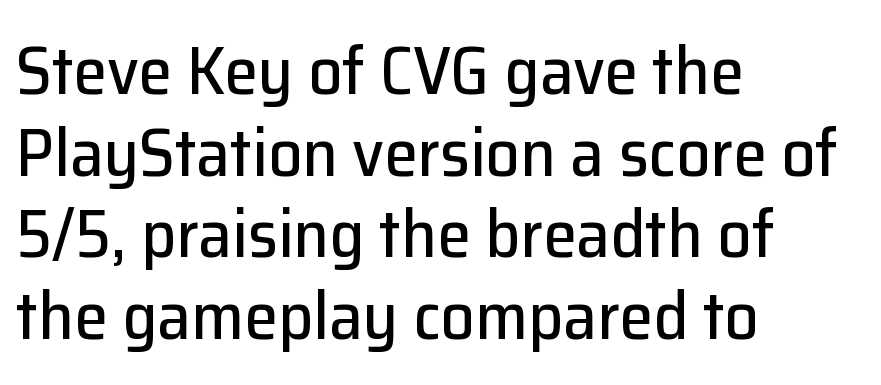
The paragraph shown leans on its left margin. Does the lettering tilt? It doesn't — this is upright. Check where the strokes stop: nothing finishes them off — pure sans. A typesetter would call this proportional, since set widths differ per character. Unmarked baselines from the first word to the last.
